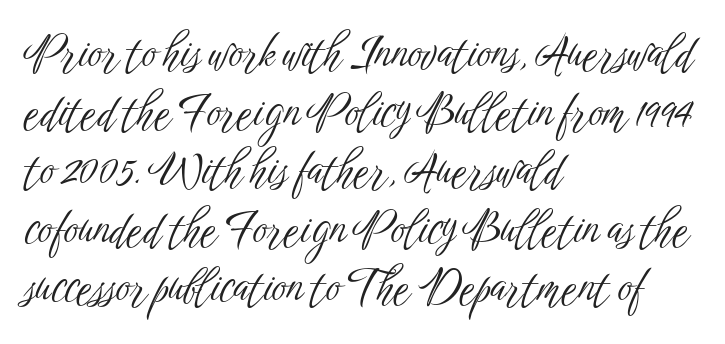
Q: Is the text bold? A: No.
Q: Is the text italic (slanted)? A: Yes.
Q: Is the typeface a serif or a sans-serif typeface? A: Sans-serif.
Q: Is the text underlined? A: No.
Q: How is the paragraph aligned? A: Left-aligned.
Q: Is the spacing between letters normal or unusually wide? A: Normal.
Q: Is the spacing between lines tight, normal or loose? A: Normal.
Q: Width (condensed, normal, or wide)? A: Condensed.
Q: Stroke contrast? A: Low.
Q: x-height? A: Medium.
Q: Monospaced? A: No.
